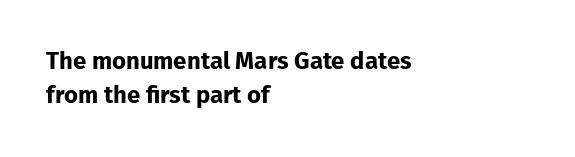
The image shows 24 px bold type, upright; set left-aligned, normal line spacing (1.42x), normal letter spacing, not underlined.
